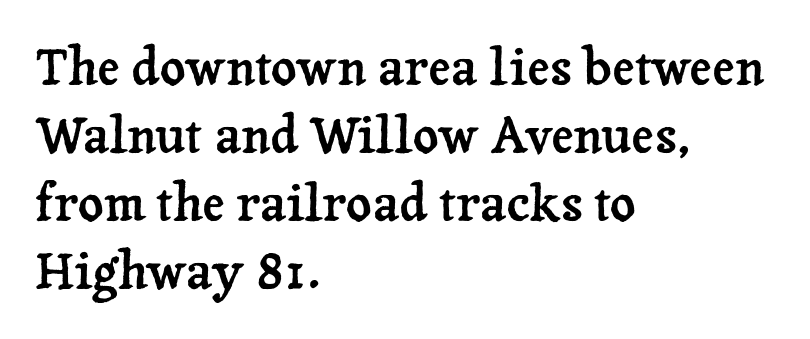
Q: Is the text italic (slanted)? A: No, it is upright.
Q: Is the typeface a serif or a sans-serif typeface? A: Serif.
Q: Is the text underlined? A: No.
Q: How is the paragraph aligned? A: Left-aligned.
Q: Is the spacing between letters normal or unusually wide? A: Normal.
Q: Is the spacing between lines tight, normal or loose? A: Normal.
Q: Width (condensed, normal, or wide)? A: Normal.
Q: Stroke contrast? A: Low.
Q: x-height? A: Medium.
Q: Monospaced? A: No.
